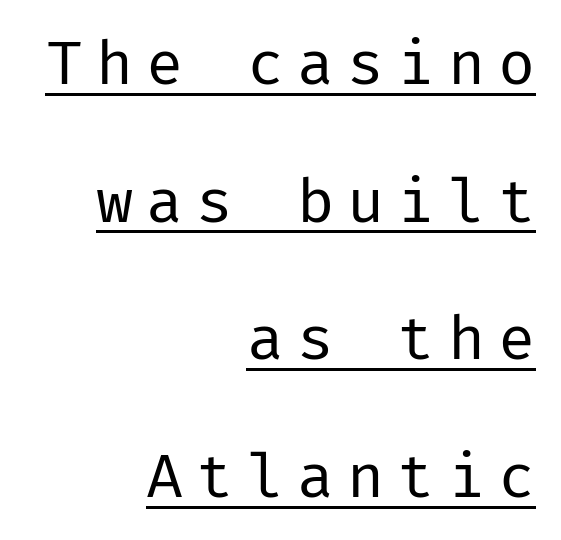
Summary of weight: not heavy and not bold. Line ends are locked; line starts wander. Unlike italic type, these characters show no tilt at all. The lettering is marked with a stroke running underneath it. Nothing sits at the stroke ends, so this counts as sans-serif. Substantial extra tracking has been applied to these lines.
